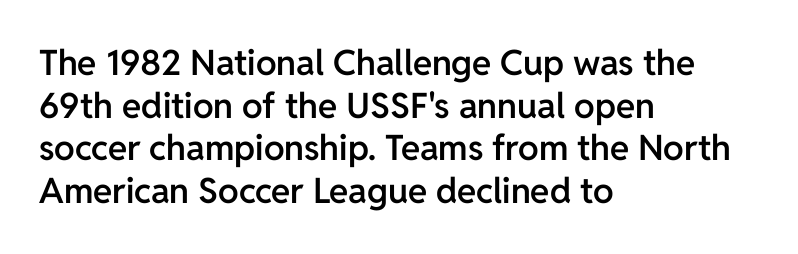
Lines of text with bare space underneath. The passage shown is semibold, sitting just below true bold. There is no visible air inserted between adjacent glyphs. Characters remain perfectly vertical along every line. The characters display no serif detailing; their extremities are plain. The lines in this sample share a left origin and differ only in where they stop.
